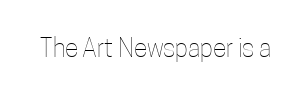
Q: Is the text bold? A: No.
Q: Is the text italic (slanted)? A: No, it is upright.
Q: Is the text underlined? A: No.
Q: Is the spacing between letters normal or unusually wide? A: Normal.
